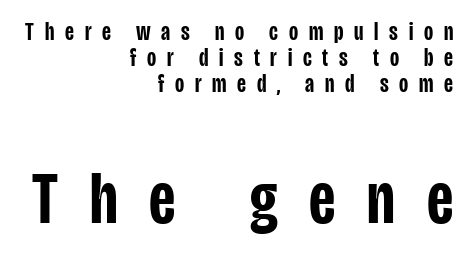
{"serif": "no", "italic": "no", "bold": "semi", "weight": "semibold", "width": "condensed", "stroke_contrast": "low", "x_height": "large", "monospaced": "no", "underline": "no", "align": "right", "line_spacing": "tight", "line_spacing_ratio": 1.05, "letter_spacing": "wide", "letter_spacing_em": 0.43, "larger_block": "second", "size_ratio": 2.96, "glyph_px": 74}
